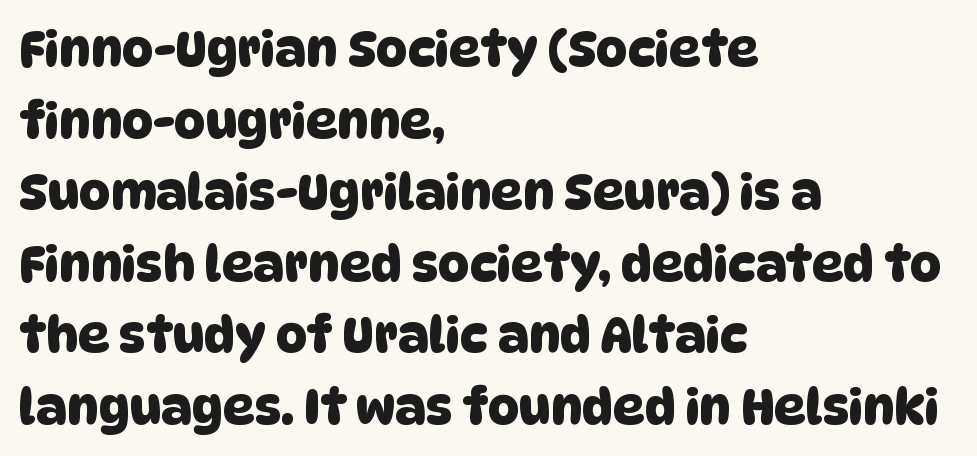
{"serif": "no", "width": "normal", "stroke_contrast": "low", "x_height": "large", "monospaced": "no", "underline": "no", "align": "left", "line_spacing": "normal", "line_spacing_ratio": 1.46, "letter_spacing": "normal", "letter_spacing_em": 0.0, "glyph_px": 49}
